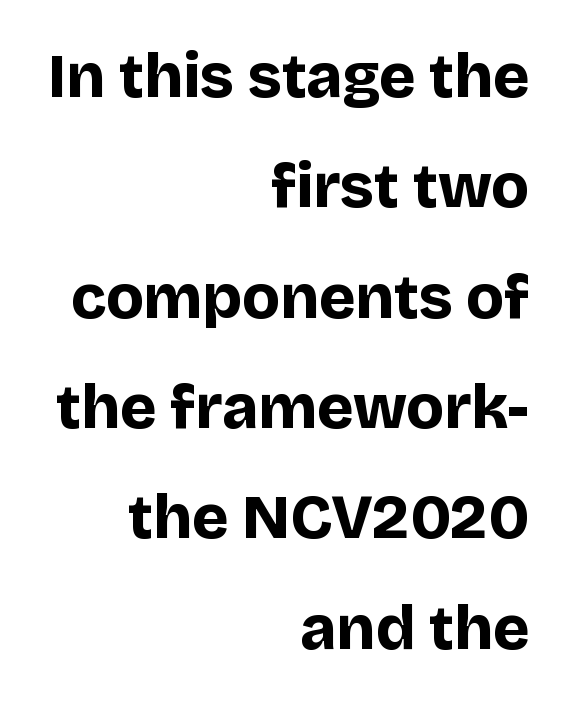
Q: Is the text bold? A: Yes.
Q: Is the text italic (slanted)? A: No, it is upright.
Q: Is the typeface a serif or a sans-serif typeface? A: Sans-serif.
Q: Is the text underlined? A: No.
Q: How is the paragraph aligned? A: Right-aligned.
Q: Is the spacing between letters normal or unusually wide? A: Normal.
Q: Width (condensed, normal, or wide)? A: Normal.
Q: Stroke contrast? A: Low.
Q: x-height? A: Large.
Q: Monospaced? A: No.
